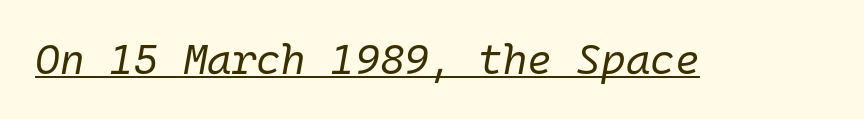
{"italic": "yes", "lean": "right", "slant_degrees": 10, "bold": "no", "weight": "regular", "width": "normal", "stroke_contrast": "low", "x_height": "medium", "monospaced": "yes", "underline": "yes", "letter_spacing": "normal", "letter_spacing_em": 0.0, "glyph_px": 42}
